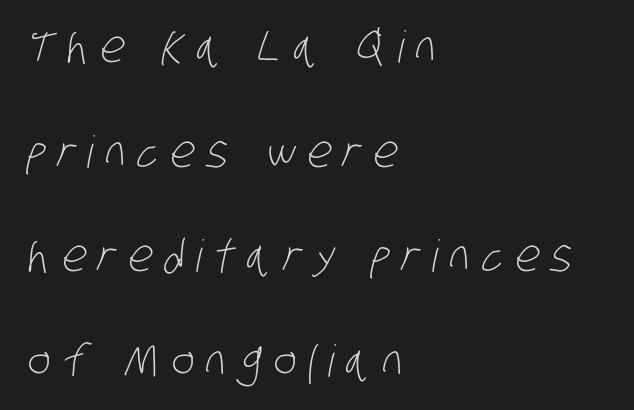
The image shows 44 px light, condensed sans-serif type; set left-aligned, loose line spacing (2.38x), unusually wide letter spacing (+0.27 em), not underlined; low stroke contrast and a large x-height.
